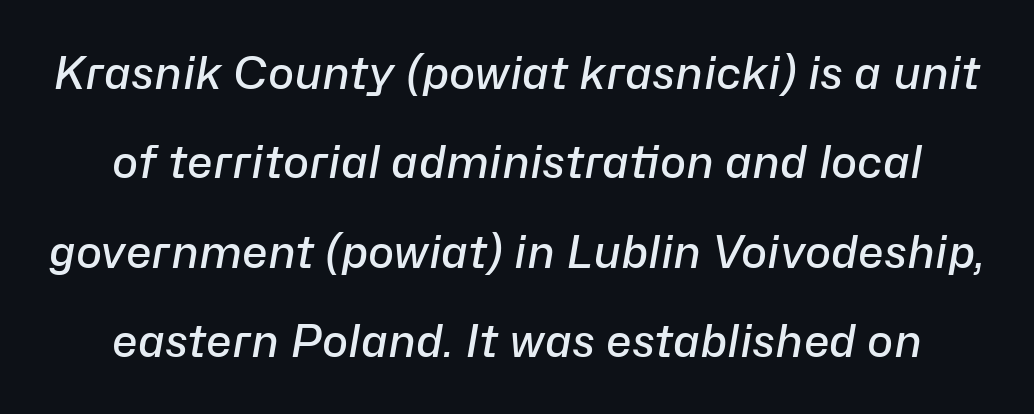
Q: Is the text bold? A: Semi-bold.
Q: Is the text italic (slanted)? A: Yes, it leans right by about 10 degrees.
Q: Is the text underlined? A: No.
Q: Is the spacing between letters normal or unusually wide? A: Normal.
Q: Is the spacing between lines tight, normal or loose? A: Loose.
Q: Width (condensed, normal, or wide)? A: Normal.
Q: Stroke contrast? A: Low.
Q: x-height? A: Medium.
Q: Monospaced? A: No.
